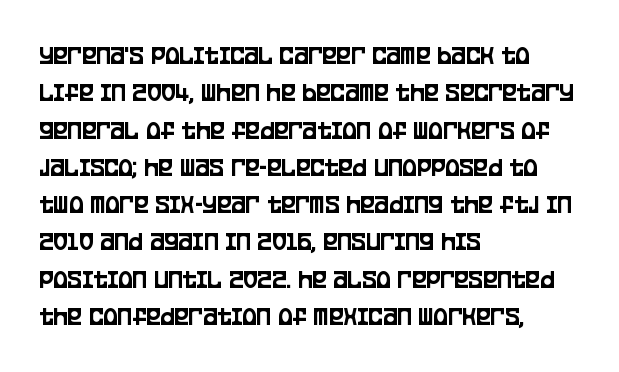
The image shows 27 px text type, upright; set left-aligned, normal line spacing (1.38x), normal letter spacing, not underlined.
